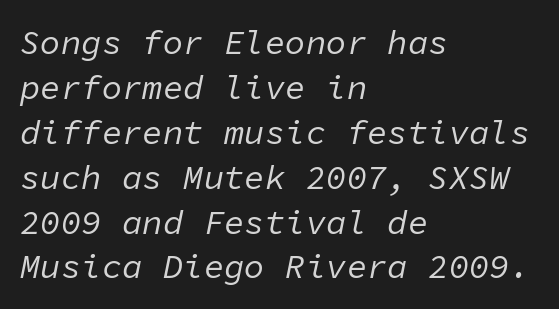
The image shows 34 px regular-weight type, italic (leaning right), monospaced; set left-aligned, normal line spacing (1.32x), normal letter spacing, not underlined; low stroke contrast and a medium x-height.
